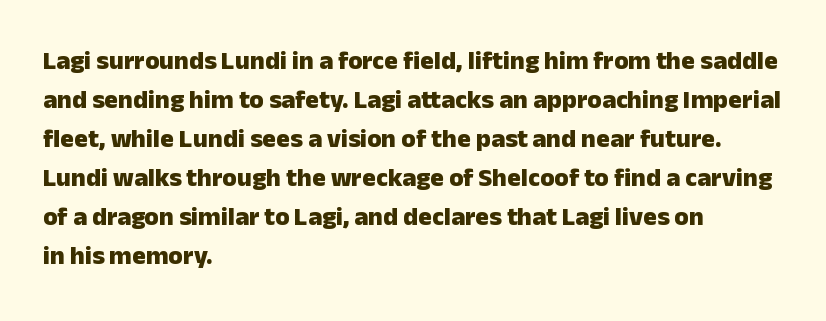
The image shows 26 px bold type, upright; set left-aligned, normal line spacing (1.5x), normal letter spacing, not underlined.
